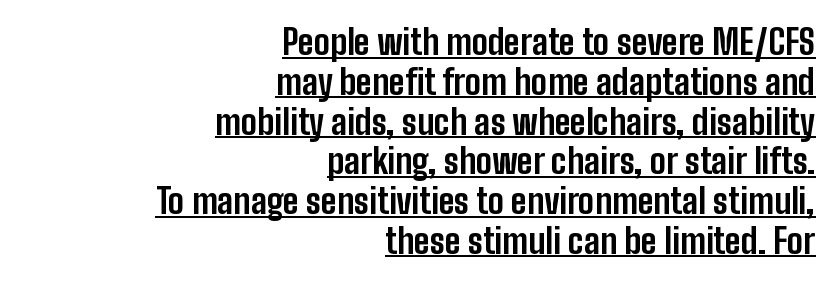
Q: Is the text bold? A: Yes.
Q: Is the text italic (slanted)? A: No, it is upright.
Q: Is the typeface a serif or a sans-serif typeface? A: Sans-serif.
Q: Is the text underlined? A: Yes.
Q: How is the paragraph aligned? A: Right-aligned.
Q: Is the spacing between letters normal or unusually wide? A: Normal.
Q: Width (condensed, normal, or wide)? A: Condensed.
Q: Stroke contrast? A: Low.
Q: x-height? A: Medium.
Q: Monospaced? A: No.
